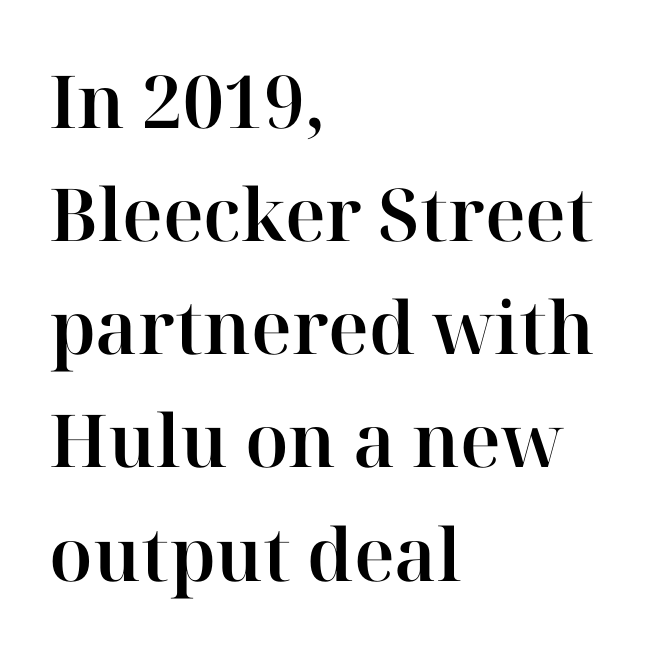
The image shows 73 px serif type, upright; set left-aligned, normal line spacing (1.55x), normal letter spacing, not underlined; high stroke contrast and a medium x-height.
